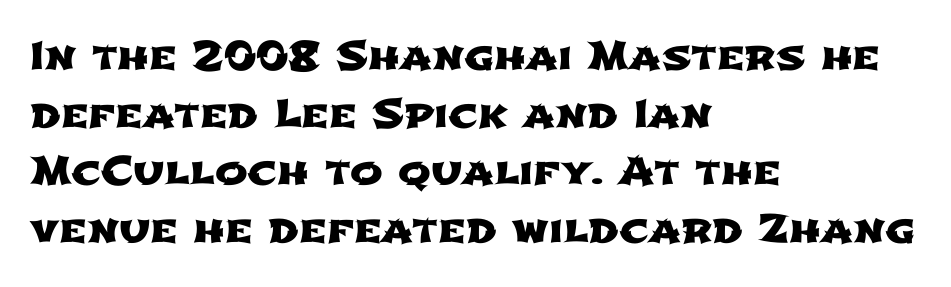
Q: Is the typeface a serif or a sans-serif typeface? A: Sans-serif.
Q: Is the text underlined? A: No.
Q: How is the paragraph aligned? A: Left-aligned.
Q: Is the spacing between letters normal or unusually wide? A: Normal.
Q: Is the spacing between lines tight, normal or loose? A: Normal.
Q: Width (condensed, normal, or wide)? A: Wide.
Q: Stroke contrast? A: Low.
Q: x-height? A: Medium.
Q: Monospaced? A: No.
